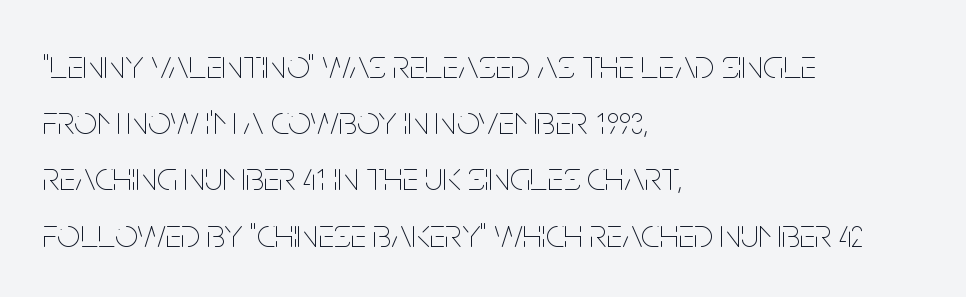
The image shows 41 px thin, condensed type, upright; set left-aligned, normal line spacing (1.37x), normal letter spacing, not underlined; low stroke contrast and a large x-height.
